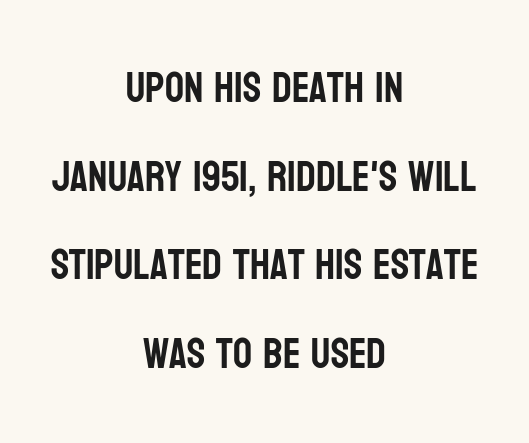
The image shows 42 px condensed sans-serif type, upright; set centered, loose line spacing (2.11x), normal letter spacing, not underlined; low stroke contrast and a large x-height.
